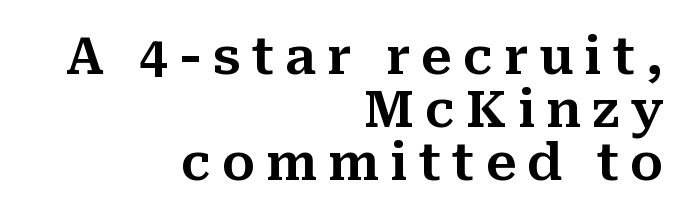
{"serif": "yes", "italic": "no", "width": "normal", "stroke_contrast": "medium", "x_height": "medium", "monospaced": "no", "underline": "no", "align": "right", "line_spacing": "tight", "line_spacing_ratio": 1.04, "letter_spacing": "wide", "letter_spacing_em": 0.21, "glyph_px": 51}
